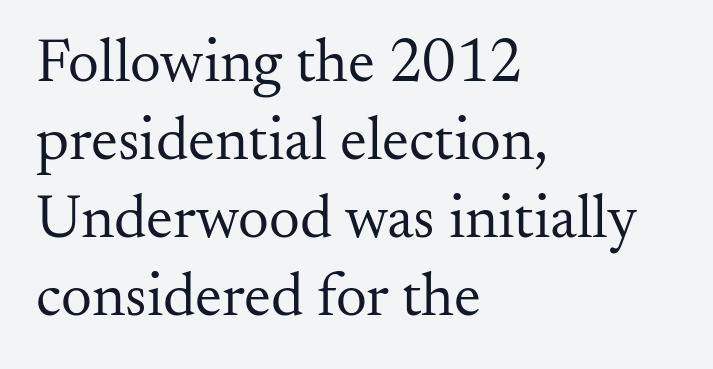
Q: Is the text bold? A: No.
Q: Is the text italic (slanted)? A: No, it is upright.
Q: Is the typeface a serif or a sans-serif typeface? A: Serif.
Q: Is the text underlined? A: No.
Q: How is the paragraph aligned? A: Left-aligned.
Q: Is the spacing between letters normal or unusually wide? A: Normal.
Q: Is the spacing between lines tight, normal or loose? A: Normal.
Q: Width (condensed, normal, or wide)? A: Normal.
Q: Stroke contrast? A: Medium.
Q: x-height? A: Small.
Q: Monospaced? A: No.
